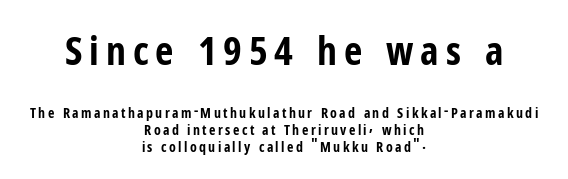
The image shows 40 px bold, condensed sans-serif type, upright; set centered, line spacing 1.22x, not underlined; the first (top) block is 2.86x larger; low stroke contrast and a medium x-height.
